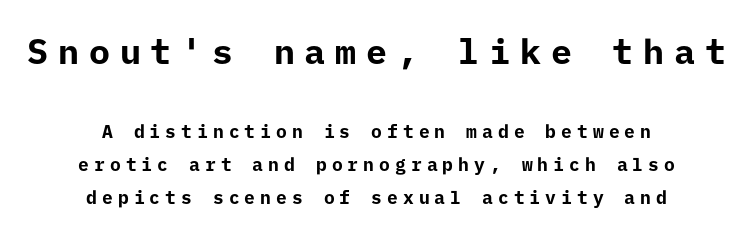
Q: Is the text bold? A: Yes.
Q: Is the text italic (slanted)? A: No, it is upright.
Q: Is the typeface a serif or a sans-serif typeface? A: Sans-serif.
Q: Is the text underlined? A: No.
Q: How is the paragraph aligned? A: Centered.
Q: Is the spacing between letters normal or unusually wide? A: Unusually wide.
Q: Which block of text is set in a larger size, the first (top) or the second (bottom)? A: The first (top) one.
Q: Width (condensed, normal, or wide)? A: Normal.
Q: Stroke contrast? A: Low.
Q: x-height? A: Medium.
